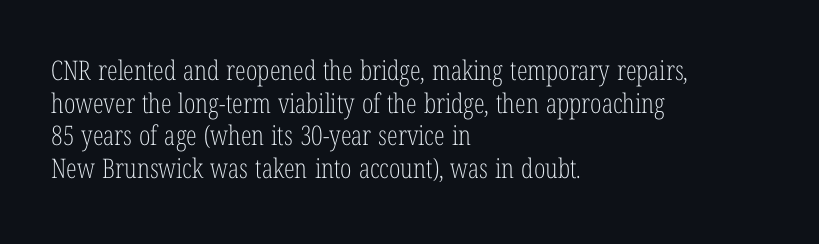
The image shows 27 px text type, upright; set left-aligned, line spacing 1.21x, normal letter spacing, not underlined.
